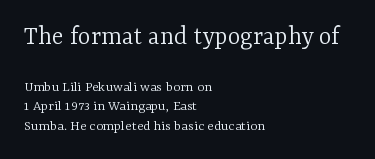
{"italic": "no", "bold": "no", "underline": "no", "align": "left", "line_spacing": "normal", "line_spacing_ratio": 1.28, "letter_spacing": "normal", "letter_spacing_em": 0.0, "larger_block": "first", "size_ratio": 1.8, "glyph_px": 27}
